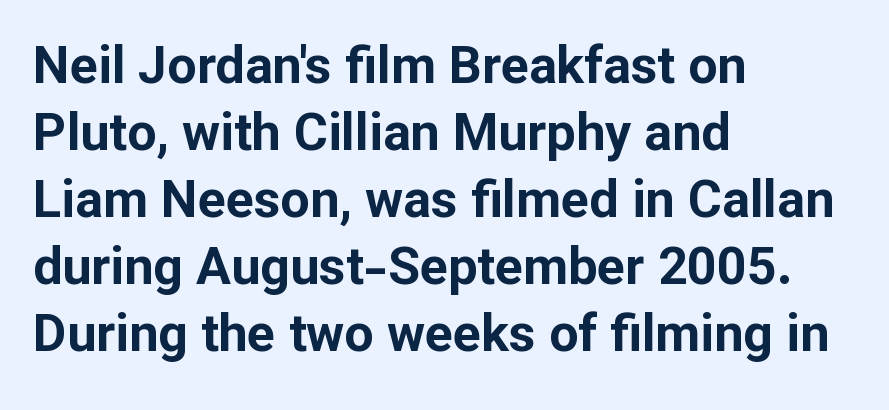
The image shows 52 px bold sans-serif type, upright; set left-aligned, normal line spacing (1.29x), normal letter spacing, not underlined; low stroke contrast and a medium x-height.
